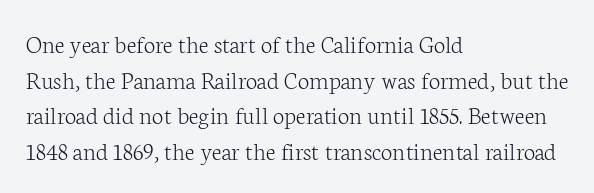
{"italic": "no", "bold": "no", "underline": "no", "align": "left", "line_spacing": "normal", "line_spacing_ratio": 1.37, "letter_spacing": "normal", "letter_spacing_em": 0.0, "glyph_px": 26}
